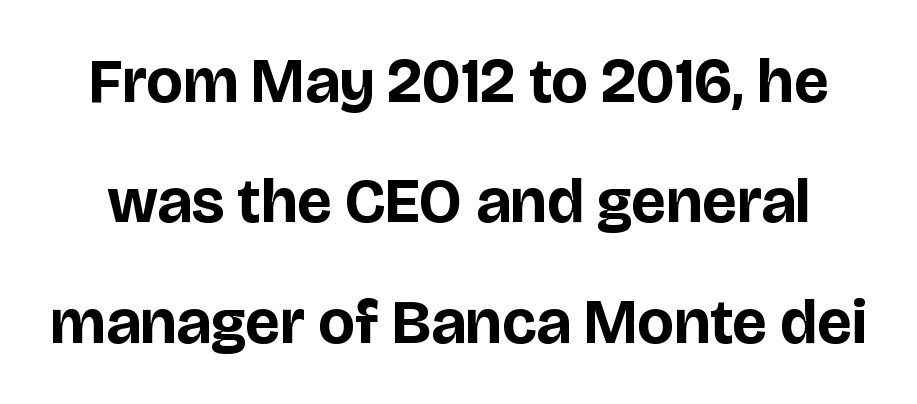
The image shows 63 px bold sans-serif type, upright; set loose line spacing (1.91x), normal letter spacing, not underlined; low stroke contrast and a large x-height.
